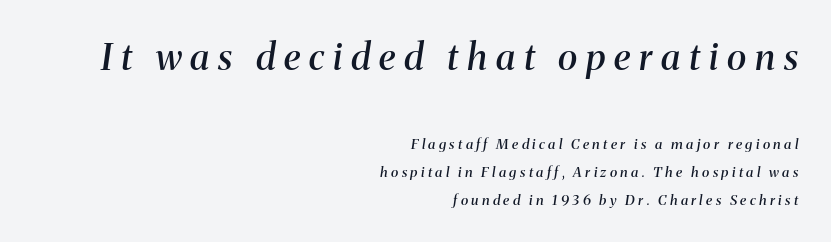
The space between consecutive lines is lavish. The face used here is proportionally spaced, like ordinary book or web type. The baseline area is clear. Tall strokes in this sample are angled rather than plumb.
